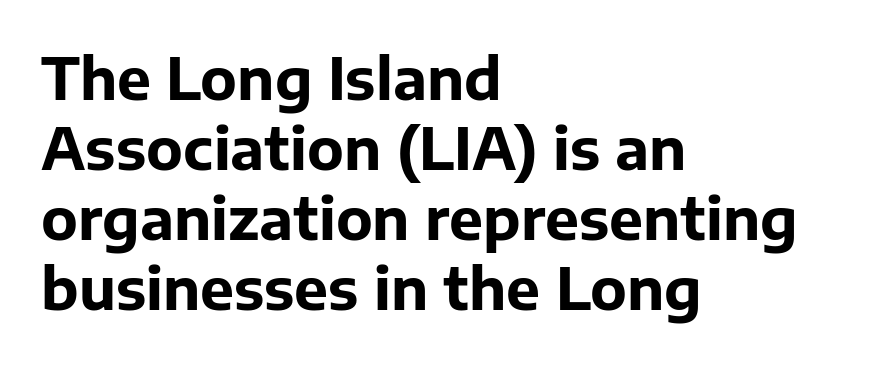
{"serif": "no", "italic": "no", "bold": "yes", "weight": "bold", "width": "normal", "stroke_contrast": "low", "x_height": "medium", "monospaced": "no", "underline": "no", "align": "left", "line_spacing_ratio": 1.23, "letter_spacing": "normal", "letter_spacing_em": 0.0, "glyph_px": 57}
